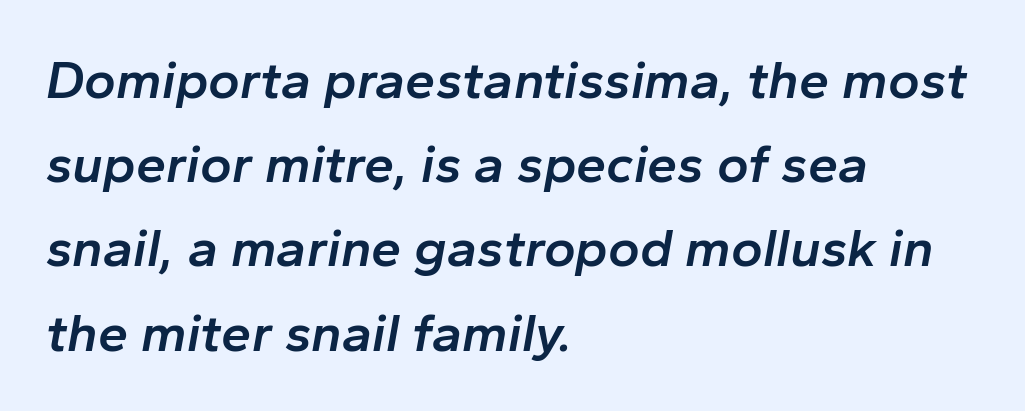
If you drew a ruler down the left edge, every line would touch it. Nothing unusual about the tracking: characters are spaced as the font intends. The glyphs are unaccompanied by any horizontal stroke below them. I'd describe the lettering as semibold — firm but not a full bold. If you drew a line through each stem, it would be angled.
